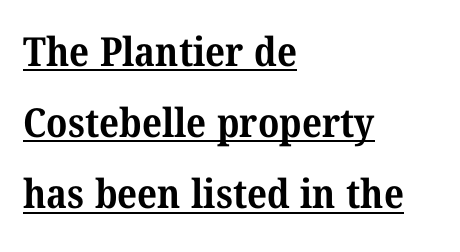
Students, observe the line beneath the letters — that is underlining. The paragraph has a hard left edge and a soft right edge. The horizontal fit of the characters is conventional and even. Heavy-handed strokes throughout: this text is bold. Varying glyph widths throughout — classic text-font behaviour.
